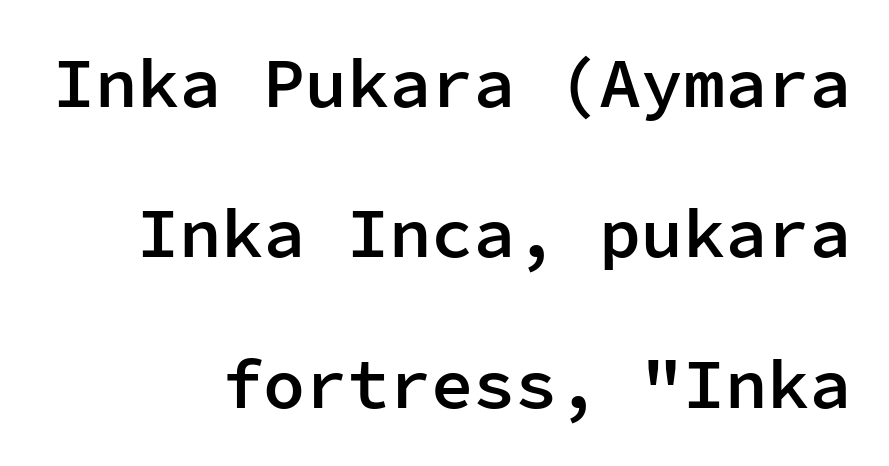
The image shows 70 px semibold sans-serif type, upright, monospaced; set right-aligned, loose line spacing (2.15x), normal letter spacing, not underlined; low stroke contrast and a medium x-height.
